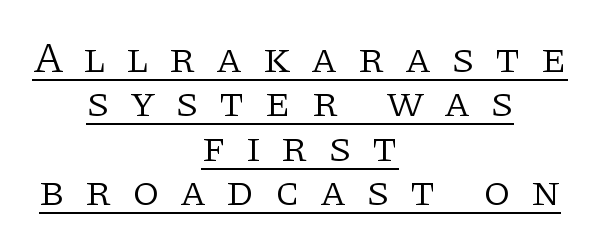
The image shows 43 px light serif type, upright; set centered, tight line spacing (1.03x), unusually wide letter spacing (+0.47 em), underlined; low stroke contrast and a large x-height.
